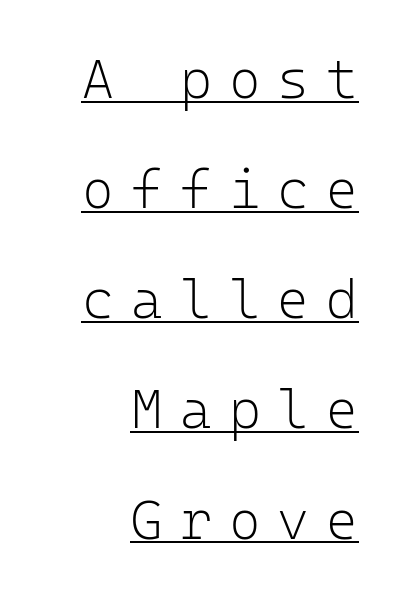
The image shows 54 px light sans-serif type, upright, monospaced; set right-aligned, loose line spacing (2.04x), unusually wide letter spacing (+0.32 em), underlined; low stroke contrast and a medium x-height.
